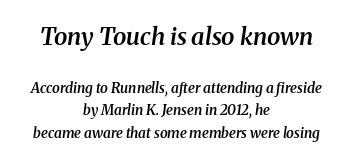
{"italic": "yes", "lean": "right", "slant_degrees": 8, "bold": "semi", "underline": "no", "align": "center", "line_spacing": "normal", "line_spacing_ratio": 1.61, "letter_spacing": "normal", "letter_spacing_em": 0.0, "larger_block": "first", "size_ratio": 1.71, "glyph_px": 24}
